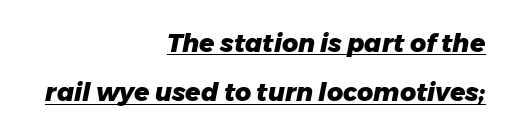
The image shows 25 px bold type, italic (leaning right); set right-aligned, loose line spacing (1.98x), normal letter spacing, underlined.
